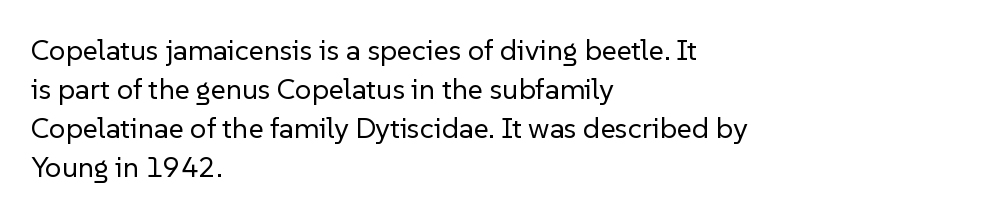
Q: Is the text bold? A: No.
Q: Is the text italic (slanted)? A: No, it is upright.
Q: Is the typeface a serif or a sans-serif typeface? A: Sans-serif.
Q: Is the text underlined? A: No.
Q: How is the paragraph aligned? A: Left-aligned.
Q: Is the spacing between letters normal or unusually wide? A: Normal.
Q: Is the spacing between lines tight, normal or loose? A: Normal.
Q: Width (condensed, normal, or wide)? A: Normal.
Q: Stroke contrast? A: Low.
Q: x-height? A: Medium.
Q: Monospaced? A: No.
